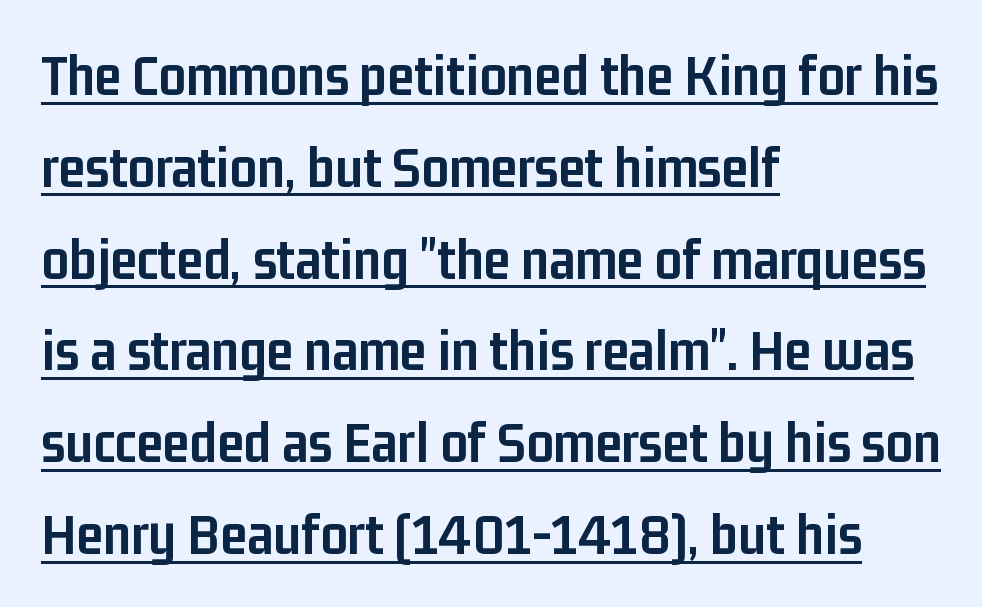
The image shows 60 px semibold, condensed sans-serif type, upright; set left-aligned, normal line spacing (1.53x), normal letter spacing, underlined; low stroke contrast and a medium x-height.
